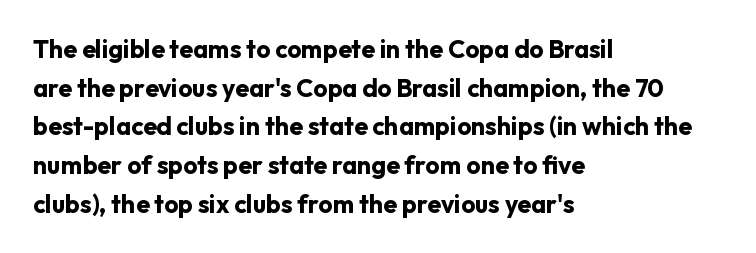
The image shows 25 px bold type, upright; set left-aligned, normal line spacing (1.55x), normal letter spacing, not underlined.
